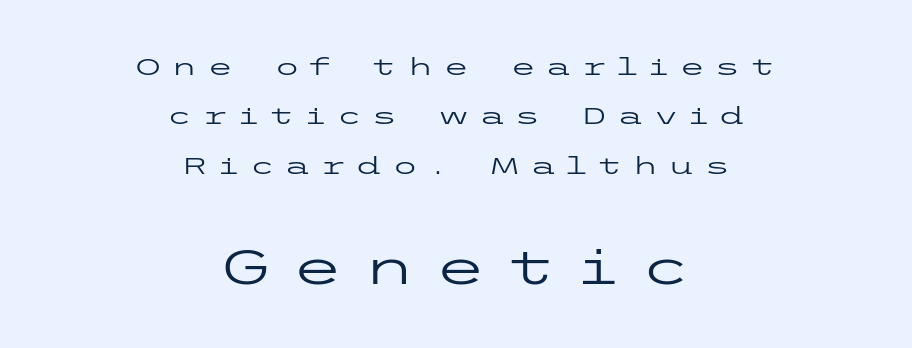
The image shows 48 px regular-weight, wide sans-serif type, upright; set centered, loose line spacing (2.06x), unusually wide letter spacing (+0.39 em), not underlined; the second (bottom) block is 2.0x larger; low stroke contrast and a medium x-height.
